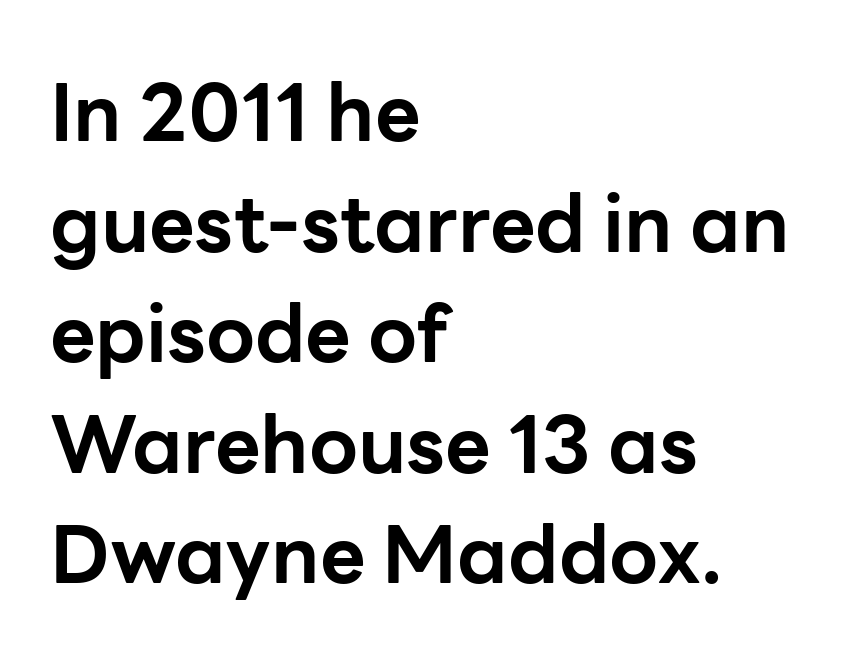
The image shows 79 px bold sans-serif type, upright; set left-aligned, normal line spacing (1.4x), normal letter spacing, not underlined; low stroke contrast and a medium x-height.
